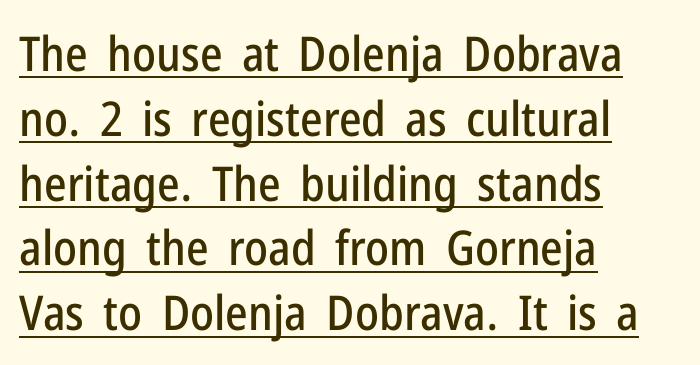
There is no visible air inserted between adjacent glyphs. The passage shown is typed in a proportional face where columns would drift. In terms of posture, this sample is upright. These characters rest on top of a visible drawn line. Quick note: interline space is typical.
